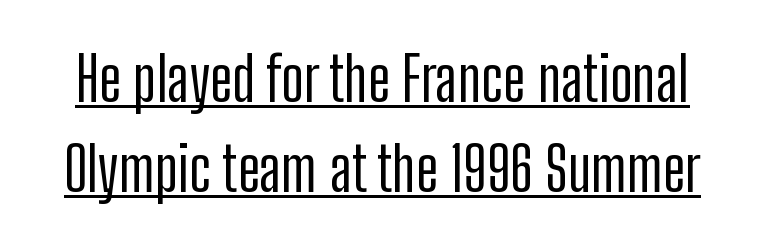
The image shows 61 px condensed sans-serif type, upright; set normal line spacing (1.48x), normal letter spacing, underlined; low stroke contrast and a medium x-height.
